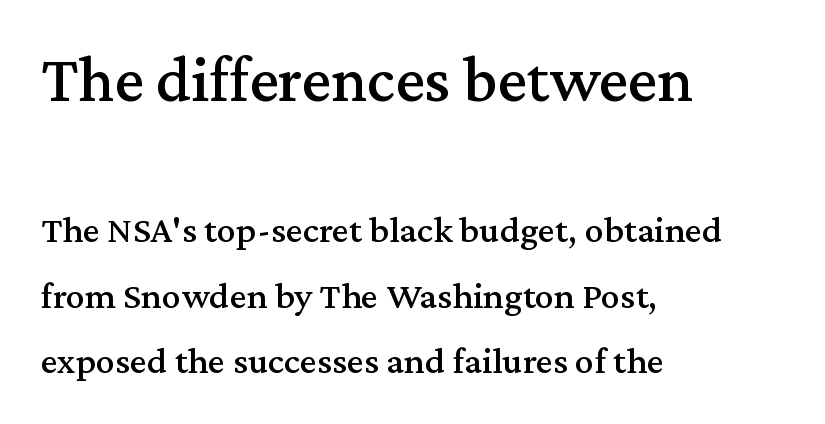
Q: Is the text italic (slanted)? A: No, it is upright.
Q: Is the typeface a serif or a sans-serif typeface? A: Serif.
Q: Is the text underlined? A: No.
Q: How is the paragraph aligned? A: Left-aligned.
Q: Is the spacing between letters normal or unusually wide? A: Normal.
Q: Which block of text is set in a larger size, the first (top) or the second (bottom)? A: The first (top) one.
Q: Width (condensed, normal, or wide)? A: Normal.
Q: Stroke contrast? A: Medium.
Q: x-height? A: Medium.
Q: Monospaced? A: No.
